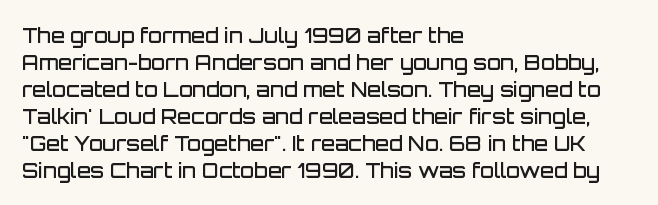
The image shows 20 px text type, upright; set left-aligned, normal line spacing (1.35x), normal letter spacing, not underlined.
